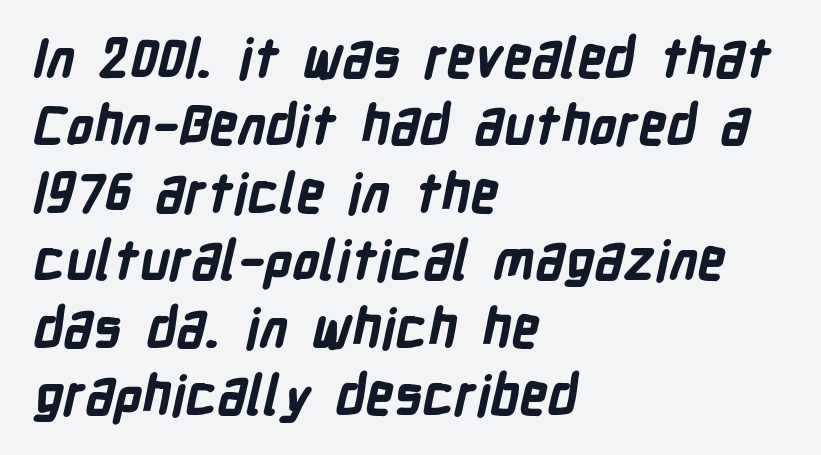
The image shows 54 px bold, condensed sans-serif type; set left-aligned, normal line spacing (1.25x), normal letter spacing, not underlined; low stroke contrast and a medium x-height.
